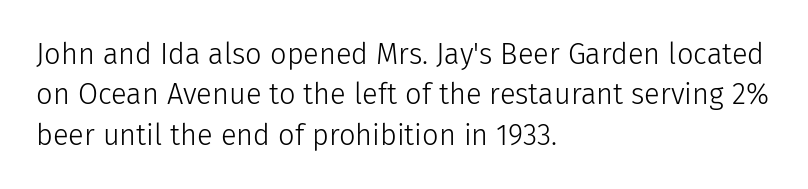
{"serif": "no", "italic": "no", "bold": "no", "weight": "light", "width": "normal", "stroke_contrast": "low", "x_height": "medium", "monospaced": "no", "underline": "no", "align": "left", "line_spacing": "normal", "line_spacing_ratio": 1.39, "letter_spacing": "normal", "letter_spacing_em": 0.0, "glyph_px": 29}
